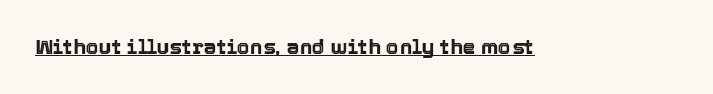
{"italic": "no", "underline": "yes", "letter_spacing": "normal", "letter_spacing_em": 0.0, "glyph_px": 21}
